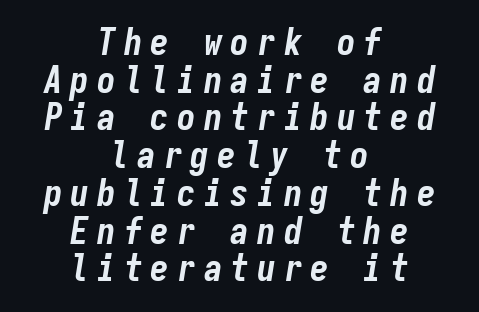
Regarding leading, the lines here are crowded together. Centered paragraph, ragged on both sides. The type is letterspaced generously, with wide tracking. This sample has the even, mechanical cadence of fixed-width lettering. It's the slanting kind of type. Beneath every word, the page is bare.
